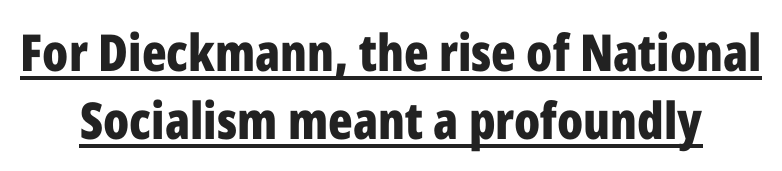
You could not count columns in this text — the font is proportionally spaced. The gaps between neighbouring characters are ordinary and unremarkable. The typeface chosen for these lines omits serifs. Do the letters lean? They stand straight.
